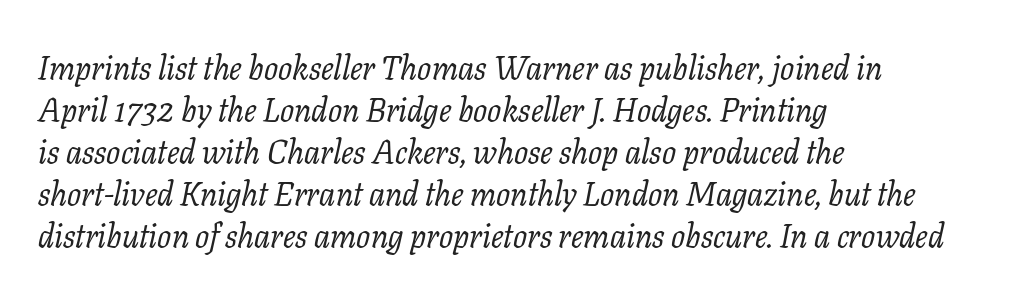
The image shows 33 px regular-weight serif type, italic (leaning right); set left-aligned, normal line spacing (1.27x), normal letter spacing, not underlined; low stroke contrast and a medium x-height.
